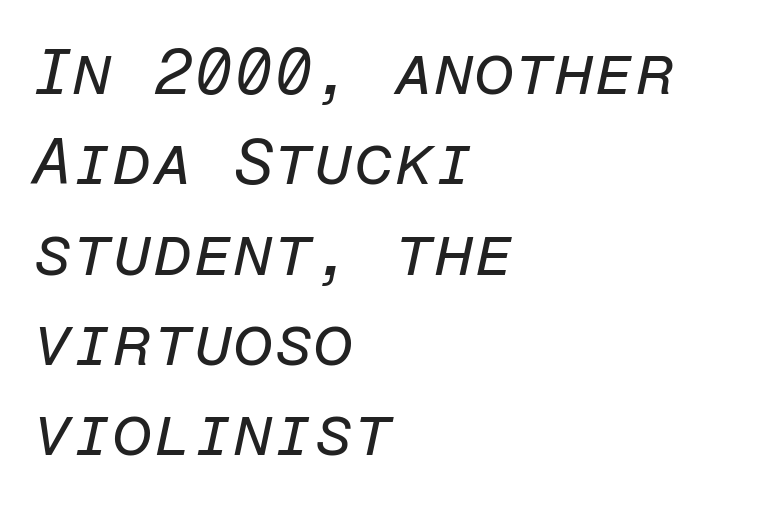
{"italic": "yes", "lean": "right", "slant_degrees": 12, "bold": "no", "weight": "regular", "width": "normal", "stroke_contrast": "low", "x_height": "medium", "monospaced": "yes", "underline": "no", "align": "left", "line_spacing": "normal", "line_spacing_ratio": 1.39, "letter_spacing": "normal", "letter_spacing_em": 0.0, "glyph_px": 65}
